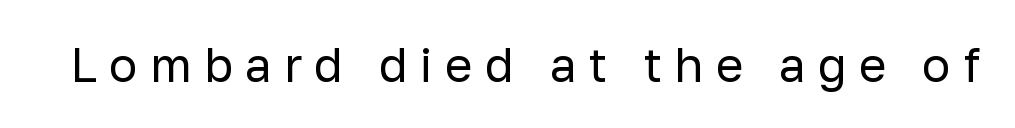
This sample uses a sans-serif face. Characters follow at a spacing far wider than the type designer built in. Ordinary non-slanted type is in use. Is the type heavy? It reads as light-to-regular instead. The rendering uses natural spacing where letterforms have individual widths.
